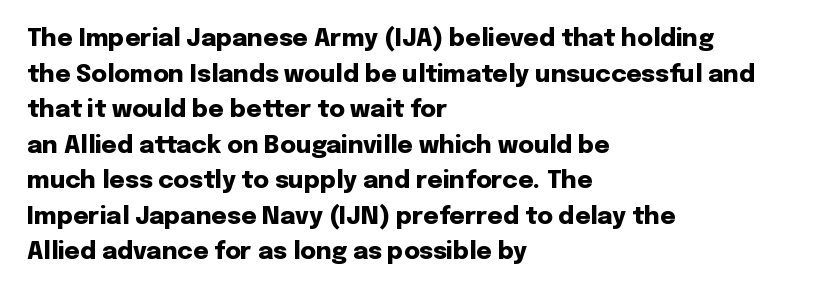
The image shows 24 px bold type, upright; set left-aligned, normal line spacing (1.48x), normal letter spacing, not underlined.
